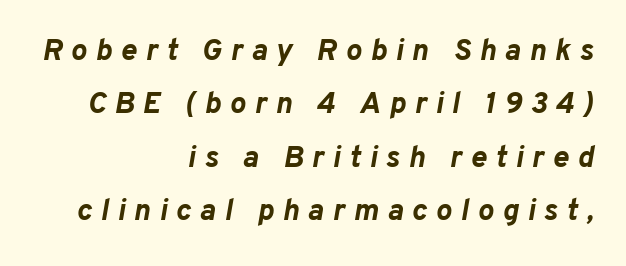
The lines in this sample share a right terminus and differ only in where they begin. Just letters on the line, the space beneath them empty. The font is running at its bold setting. There's an unmistakable incline to the writing here. Here the glyphs are tracked loosely, breaking word shapes into spaced letters.
